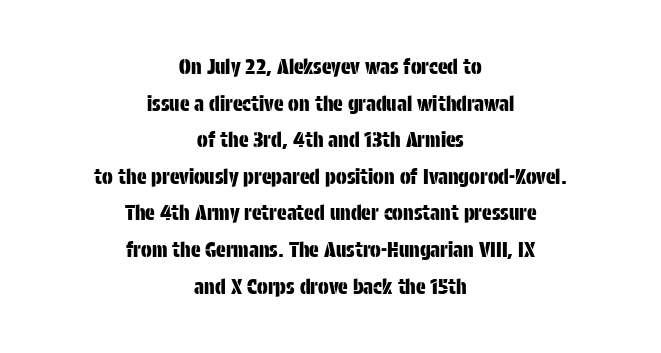
The image shows 20 px text type, upright; set centered, line spacing 1.83x, normal letter spacing, not underlined.
